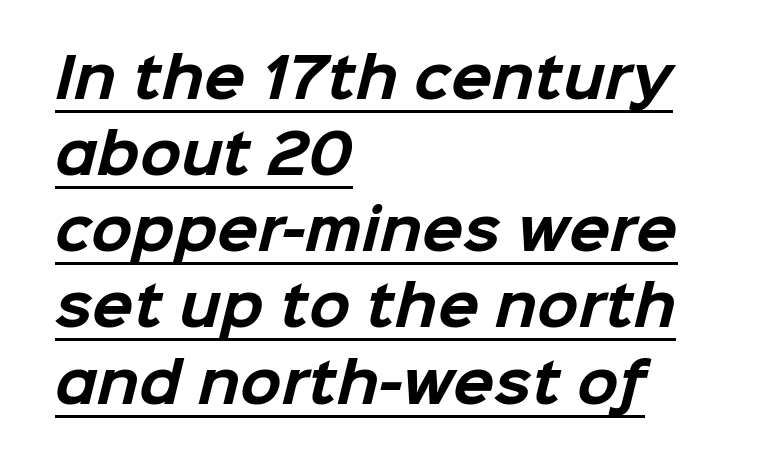
Q: Is the text bold? A: Yes.
Q: Is the typeface a serif or a sans-serif typeface? A: Sans-serif.
Q: Is the text underlined? A: Yes.
Q: How is the paragraph aligned? A: Left-aligned.
Q: Is the spacing between letters normal or unusually wide? A: Normal.
Q: Is the spacing between lines tight, normal or loose? A: Normal.
Q: Width (condensed, normal, or wide)? A: Normal.
Q: Stroke contrast? A: Low.
Q: x-height? A: Medium.
Q: Monospaced? A: No.
